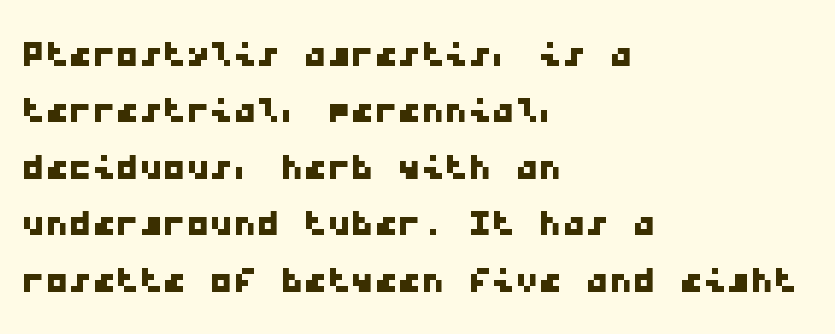
Letter spacing: default. Honestly, there is no underline to notice here at all. These lines are rendered in a fixed-pitch font. Leftover space on each line is placed entirely after the last word. Are there feet on the stems? There aren't — it's a sans.
